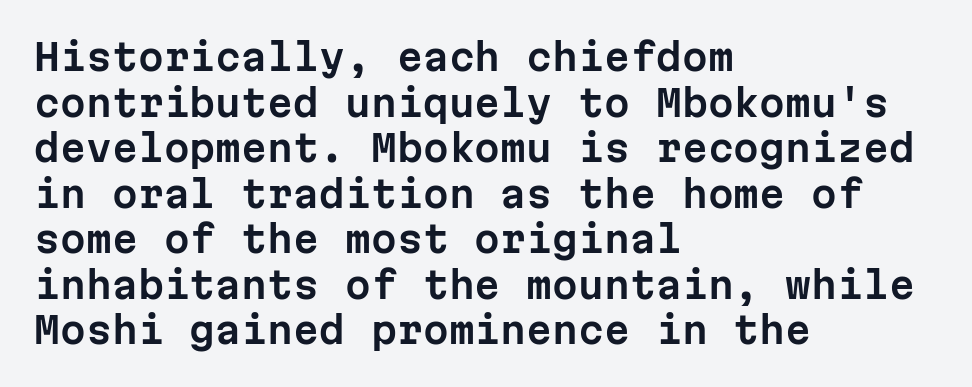
{"serif": "no", "italic": "no", "width": "normal", "stroke_contrast": "low", "x_height": "medium", "monospaced": "yes", "underline": "no", "align": "left", "line_spacing_ratio": 1.23, "letter_spacing": "normal", "letter_spacing_em": 0.0, "glyph_px": 37}
